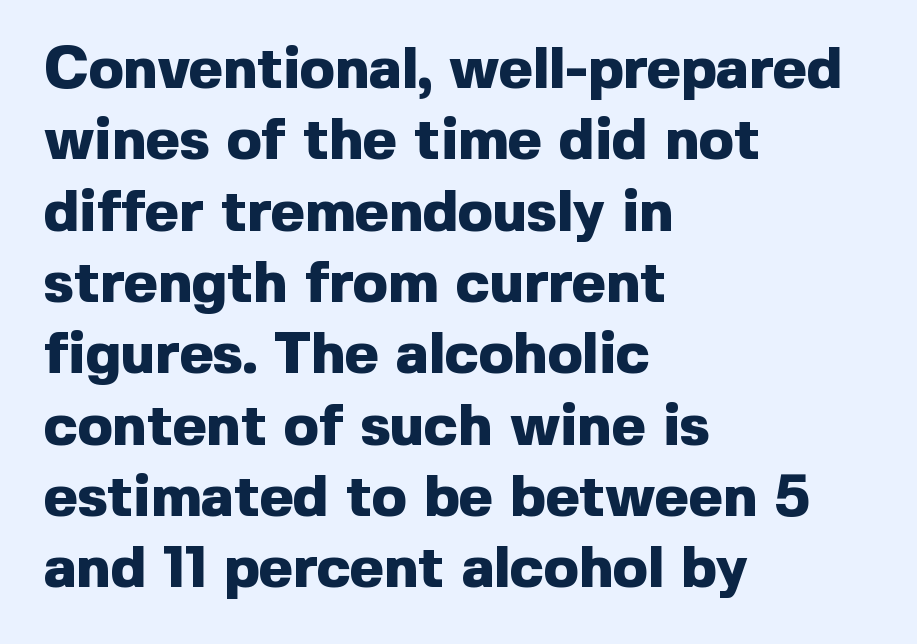
The image shows 58 px heavy sans-serif type, upright; set left-aligned, line spacing 1.23x, normal letter spacing, not underlined; a medium x-height.
